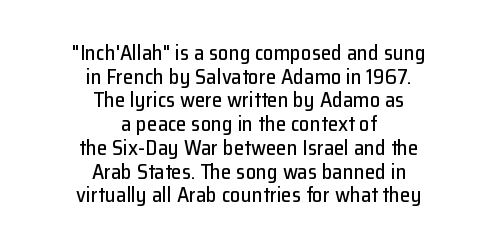
{"italic": "no", "underline": "no", "align": "center", "line_spacing": "tight", "line_spacing_ratio": 1.13, "letter_spacing": "normal", "letter_spacing_em": 0.0, "glyph_px": 21}
